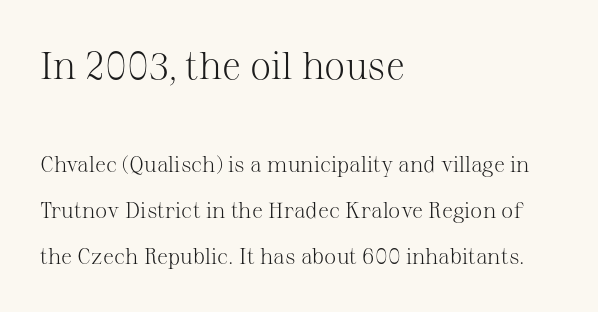
A roman cut, with each character standing at attention. The typeface chosen for these lines features serifs. Looks like regular typesetting: each glyph gets only the width it needs. Students, observe: this is what heavily led, spacious text looks like. Clear beneath every line of the passage. Bold? No — there's no thickening of the strokes.
